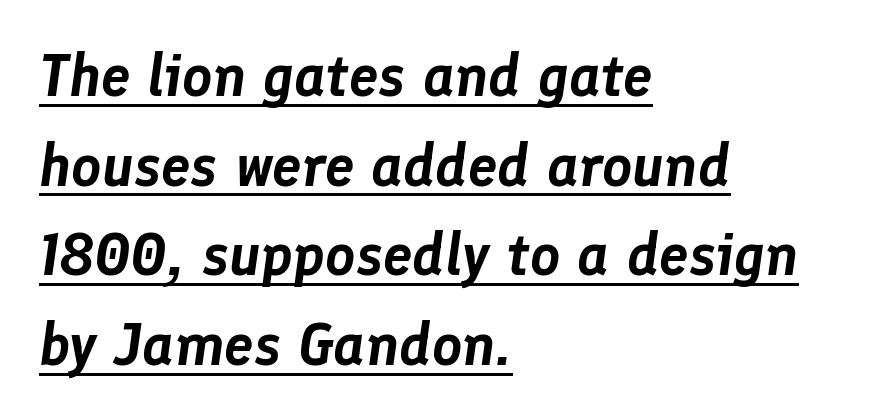
The image shows 59 px text type, italic (leaning right); set left-aligned, normal line spacing (1.52x), normal letter spacing, underlined; low stroke contrast and a medium x-height.
